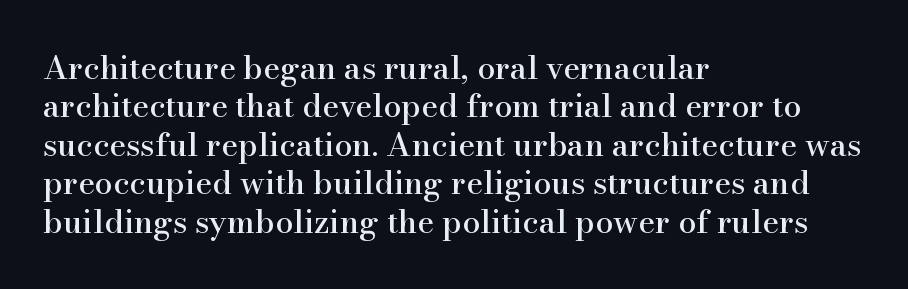
{"serif": "yes", "italic": "no", "width": "normal", "stroke_contrast": "high", "x_height": "small", "monospaced": "no", "underline": "no", "align": "left", "line_spacing_ratio": 1.2, "letter_spacing": "normal", "letter_spacing_em": 0.0, "glyph_px": 32}
